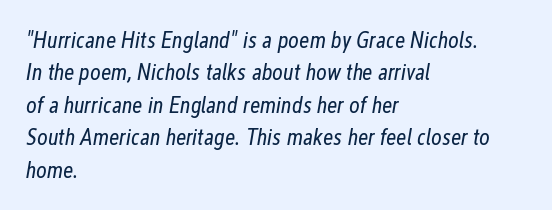
The image shows 23 px text type, italic (leaning right); set left-aligned, normal line spacing (1.41x), normal letter spacing, not underlined.
